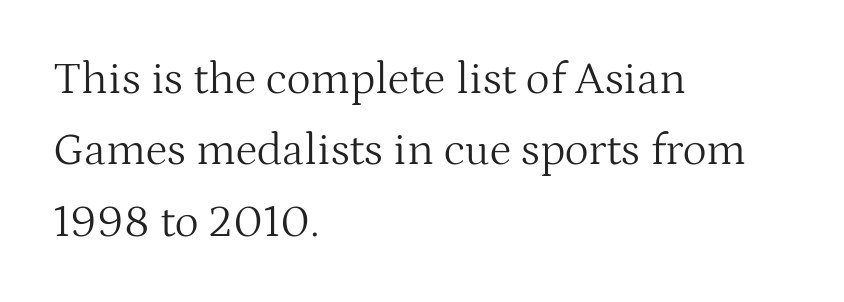
{"serif": "yes", "italic": "no", "bold": "no", "weight": "light", "width": "normal", "stroke_contrast": "medium", "x_height": "medium", "monospaced": "no", "underline": "no", "align": "left", "line_spacing": "normal", "line_spacing_ratio": 1.55, "letter_spacing": "normal", "letter_spacing_em": 0.0, "glyph_px": 46}
